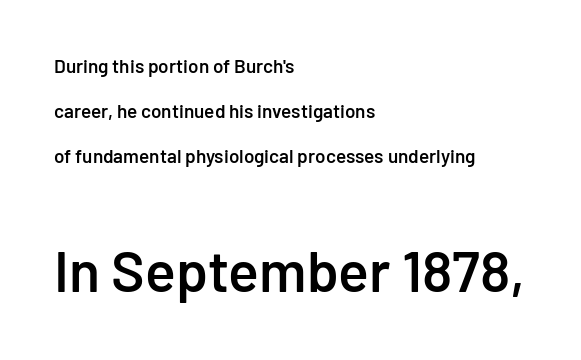
Posture: straight, roman, zero tilt. This sample uses a sans-serif face. Check under the words: just untouched page. Two sizes are in play, and the larger belongs to the second block.
